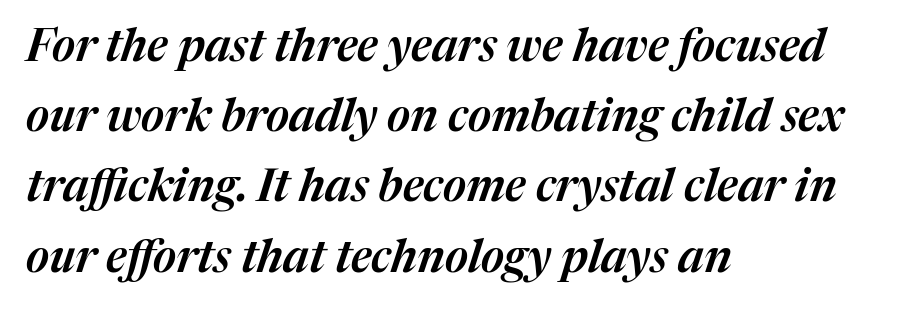
{"italic": "yes", "lean": "right", "slant_degrees": 17, "width": "normal", "stroke_contrast": "medium", "x_height": "medium", "monospaced": "no", "underline": "no", "align": "left", "line_spacing": "normal", "line_spacing_ratio": 1.56, "letter_spacing": "normal", "letter_spacing_em": 0.0, "glyph_px": 45}
